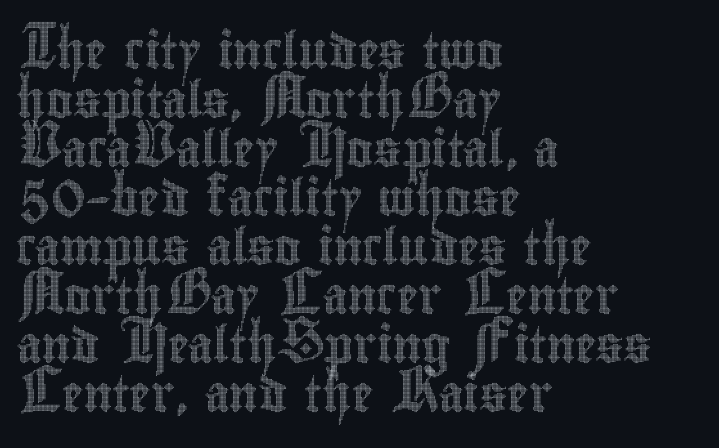
{"italic": "no", "width": "condensed", "x_height": "small", "monospaced": "no", "underline": "no", "align": "left", "line_spacing": "normal", "line_spacing_ratio": 1.36, "letter_spacing": "normal", "letter_spacing_em": 0.0, "glyph_px": 36}
